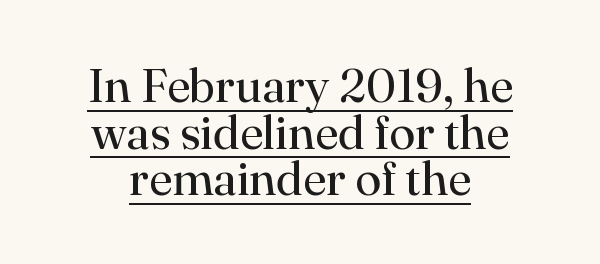
Q: Is the text bold? A: No.
Q: Is the text italic (slanted)? A: No, it is upright.
Q: Is the typeface a serif or a sans-serif typeface? A: Serif.
Q: Is the text underlined? A: Yes.
Q: Is the spacing between letters normal or unusually wide? A: Normal.
Q: Is the spacing between lines tight, normal or loose? A: Tight.
Q: Width (condensed, normal, or wide)? A: Normal.
Q: Stroke contrast? A: High.
Q: x-height? A: Small.
Q: Monospaced? A: No.
